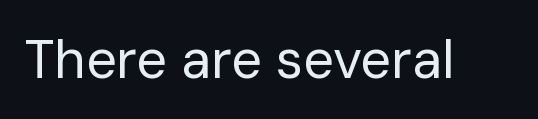
{"serif": "no", "italic": "no", "bold": "no", "weight": "regular", "width": "normal", "stroke_contrast": "low", "x_height": "medium", "monospaced": "no", "underline": "no", "letter_spacing": "normal", "letter_spacing_em": 0.0, "glyph_px": 54}
